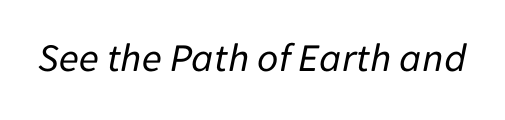
Proportional: the letters do not fall into vertical columns. Underline: absent. Look at the tracking — it's just the regular setting, nothing added. Italic: yes, the glyphs are oblique. The characters are drawn with everyday or finer stroke widths.
